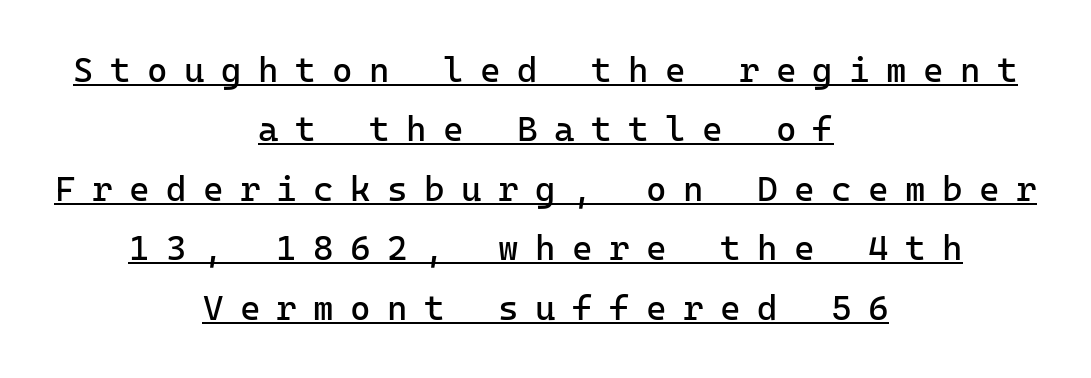
The passage is arranged like a title page — every line centered. This rendering employs a face without finishing strokes, i.e., a sans-serif. Here the glyphs are tracked loosely, breaking word shapes into spaced letters. Counters stay open thanks to moderate or lighter strokes. Monospaced: the letters line up in strict vertical columns.
